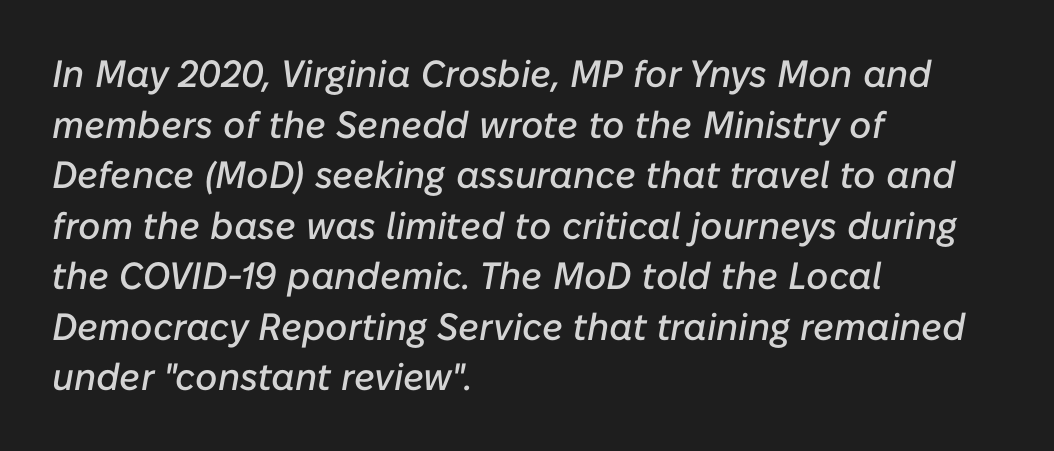
The image shows 38 px text type, italic (leaning right); set left-aligned, normal line spacing (1.33x), normal letter spacing, not underlined; low stroke contrast and a medium x-height.
